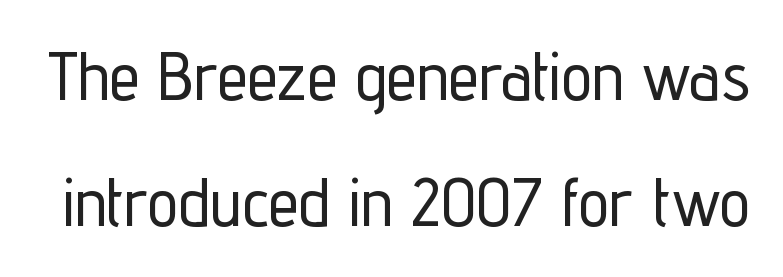
The image shows 69 px condensed sans-serif type, upright; set line spacing 1.83x, normal letter spacing, not underlined; low stroke contrast and a medium x-height.
